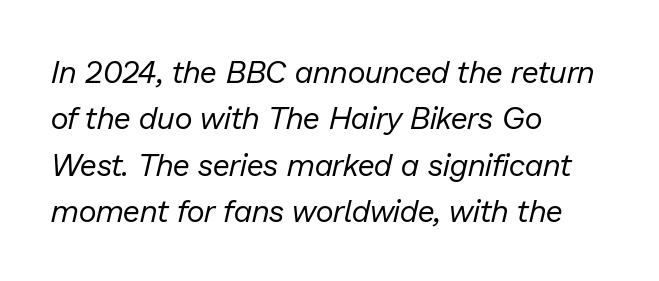
These glyphs show unthickened strokes, regular width or finer. Do the characters align in a grid? No, the font is proportional. The letters are slanted; this is an italic face. The baseline area is clear.
